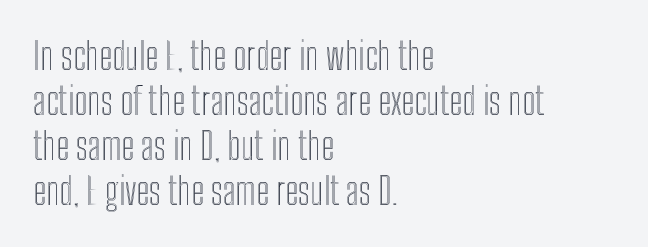
The image shows 37 px condensed type, upright; set left-aligned, line spacing 1.22x, normal letter spacing, not underlined; a medium x-height.
